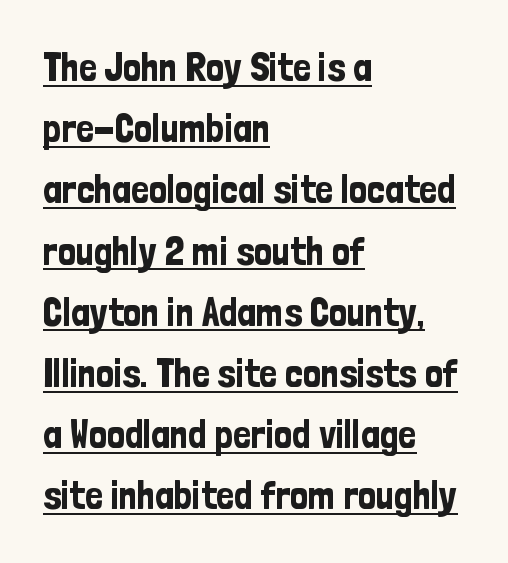
The image shows 40 px condensed sans-serif type, upright; set left-aligned, normal line spacing (1.53x), normal letter spacing, underlined; low stroke contrast and a medium x-height.
